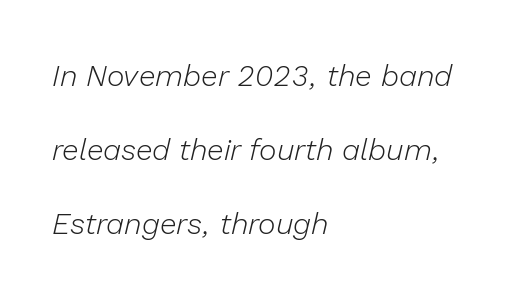
The image shows 30 px light type, italic (leaning right); set left-aligned, loose line spacing (2.47x), normal letter spacing, not underlined; low stroke contrast and a medium x-height.
